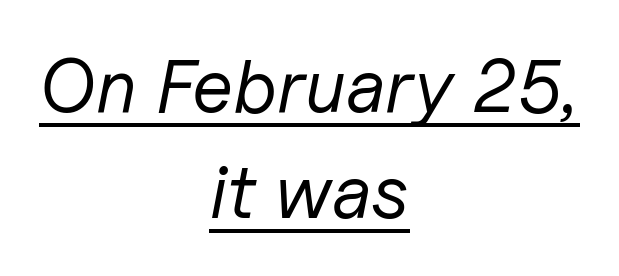
No heavy texture on the line: the type isn't bold. Students, note that the glyphs here touch the page at normal intervals. Note the varied advance widths — an 'i' is clearly narrower than an 'm'. The passage is arranged like a title page — every line centered. This is oblique type, the kind used for emphasis or titles.
